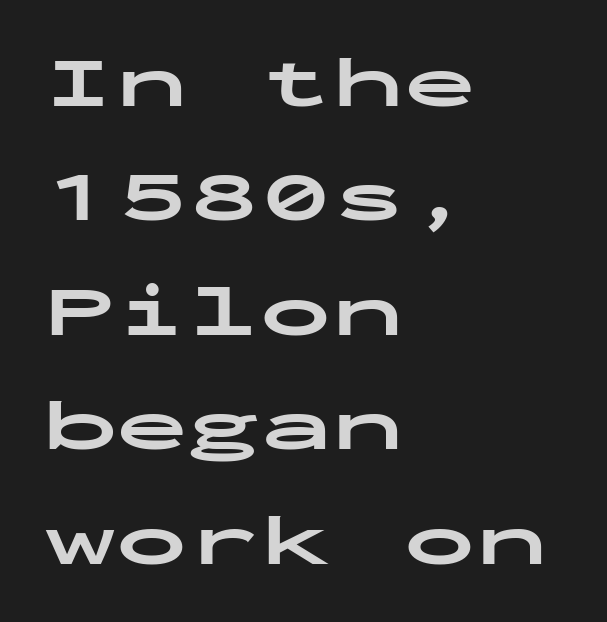
The image shows 72 px bold, wide sans-serif type, upright, monospaced; set left-aligned, normal line spacing (1.59x), normal letter spacing, not underlined; low stroke contrast and a medium x-height.
